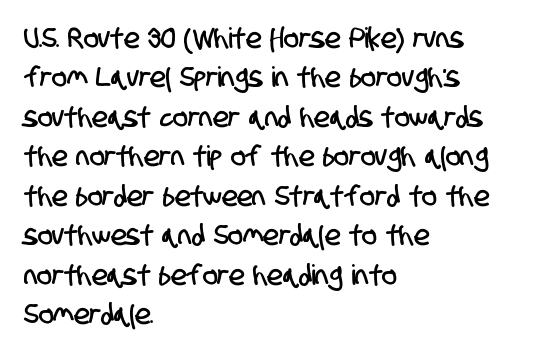
Type without underlining. Proportional: the letters do not fall into vertical columns. All the whitespace from short lines collects on the right. Examine the stroke ends and you'll find no serifs.
